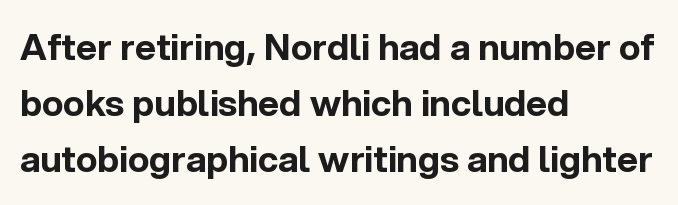
{"serif": "no", "italic": "no", "bold": "yes", "weight": "bold", "width": "normal", "x_height": "medium", "monospaced": "no", "underline": "no", "align": "left", "line_spacing": "normal", "line_spacing_ratio": 1.56, "letter_spacing": "normal", "letter_spacing_em": 0.0, "glyph_px": 36}
